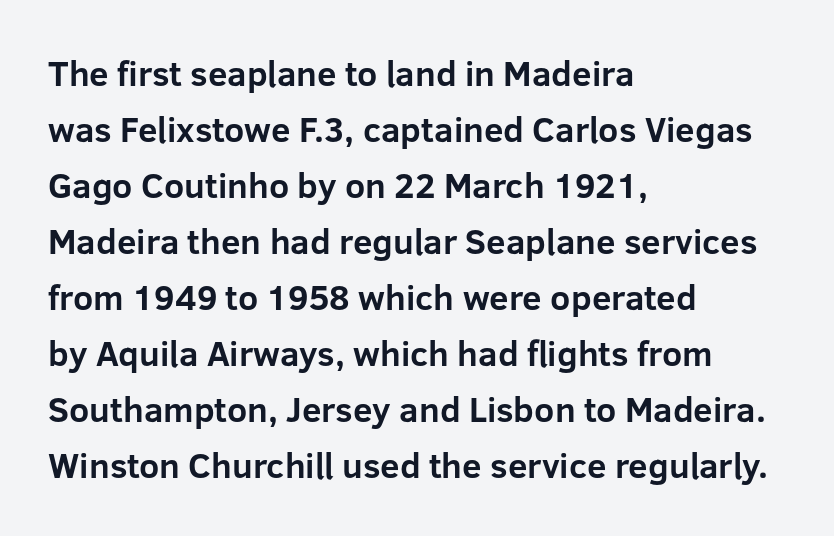
Every row of glyphs begins at an identical x-position on the left. It's the straight-up-and-down kind of type. Every letter is thick-stroked: bold, no question. The space beneath each line is pristine and unruled.
